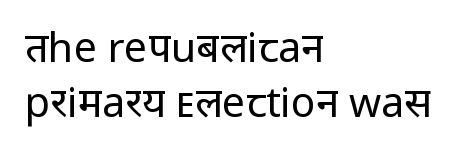
The image shows 41 px regular-weight sans-serif type, upright; set left-aligned, normal line spacing (1.33x), normal letter spacing, not underlined; low stroke contrast and a medium x-height.
